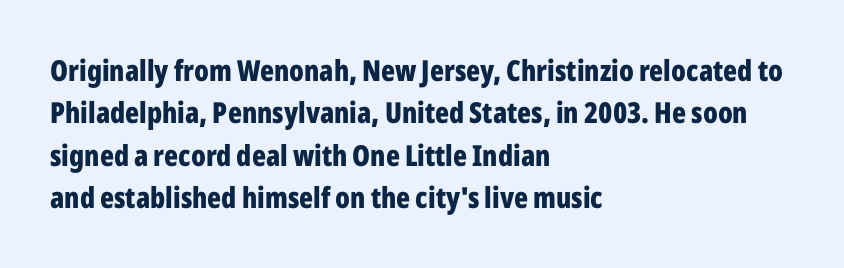
The image shows 29 px bold, condensed sans-serif type, upright; set left-aligned, normal line spacing (1.46x), normal letter spacing, not underlined; low stroke contrast and a medium x-height.
